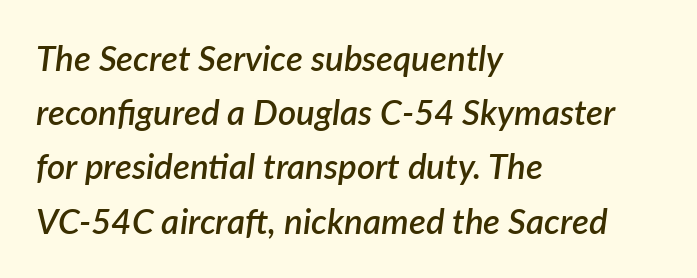
Q: Is the text bold? A: Semi-bold.
Q: Is the text italic (slanted)? A: Yes, it leans right by about 7 degrees.
Q: Is the text underlined? A: No.
Q: How is the paragraph aligned? A: Left-aligned.
Q: Is the spacing between letters normal or unusually wide? A: Normal.
Q: Is the spacing between lines tight, normal or loose? A: Normal.
Q: Width (condensed, normal, or wide)? A: Normal.
Q: Stroke contrast? A: Low.
Q: x-height? A: Medium.
Q: Monospaced? A: No.
